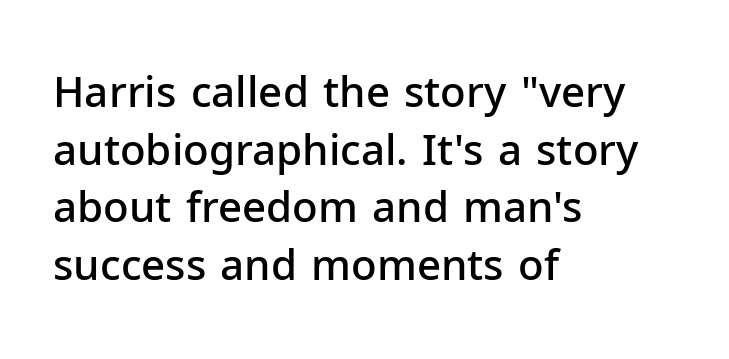
The image shows 42 px semibold sans-serif type, upright; set left-aligned, normal line spacing (1.37x), normal letter spacing, not underlined; low stroke contrast and a medium x-height.
